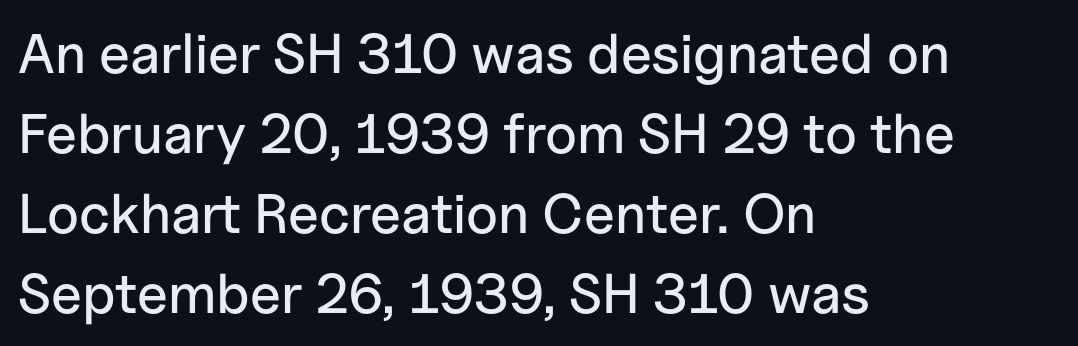
{"serif": "no", "italic": "no", "width": "normal", "stroke_contrast": "low", "x_height": "medium", "monospaced": "no", "underline": "no", "align": "left", "line_spacing": "normal", "line_spacing_ratio": 1.43, "letter_spacing": "normal", "letter_spacing_em": 0.0, "glyph_px": 56}
